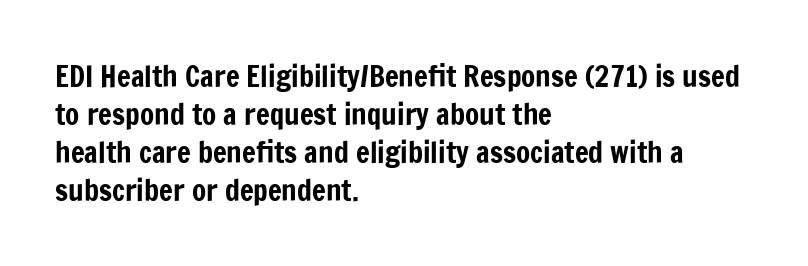
Q: Is the text italic (slanted)? A: No, it is upright.
Q: Is the typeface a serif or a sans-serif typeface? A: Sans-serif.
Q: Is the text underlined? A: No.
Q: How is the paragraph aligned? A: Left-aligned.
Q: Is the spacing between letters normal or unusually wide? A: Normal.
Q: Is the spacing between lines tight, normal or loose? A: Normal.
Q: Width (condensed, normal, or wide)? A: Condensed.
Q: Stroke contrast? A: Low.
Q: x-height? A: Medium.
Q: Monospaced? A: No.
